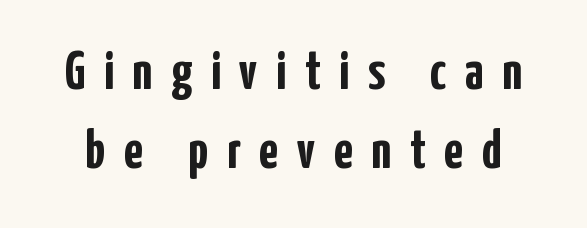
Q: Is the text bold? A: Yes.
Q: Is the text italic (slanted)? A: No, it is upright.
Q: Is the typeface a serif or a sans-serif typeface? A: Sans-serif.
Q: Is the text underlined? A: No.
Q: Is the spacing between letters normal or unusually wide? A: Unusually wide.
Q: Is the spacing between lines tight, normal or loose? A: Normal.
Q: Width (condensed, normal, or wide)? A: Condensed.
Q: Stroke contrast? A: Low.
Q: x-height? A: Medium.
Q: Monospaced? A: No.
